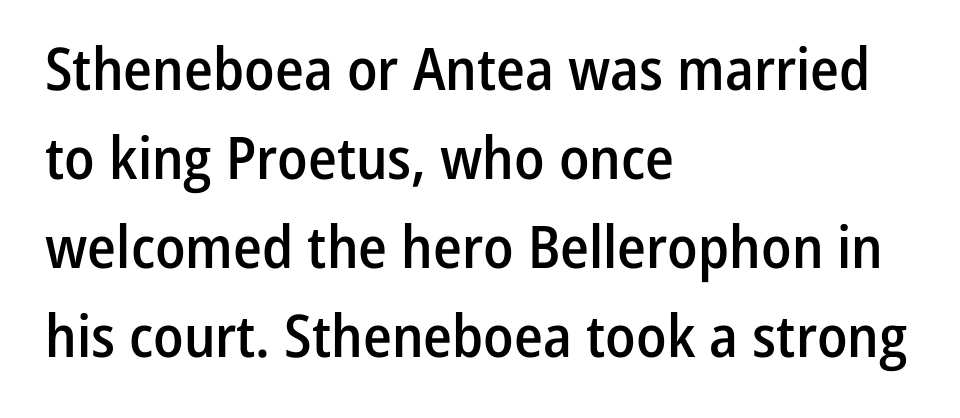
The image shows 59 px semibold, condensed sans-serif type, upright; set left-aligned, normal line spacing (1.51x), normal letter spacing, not underlined; low stroke contrast and a medium x-height.
